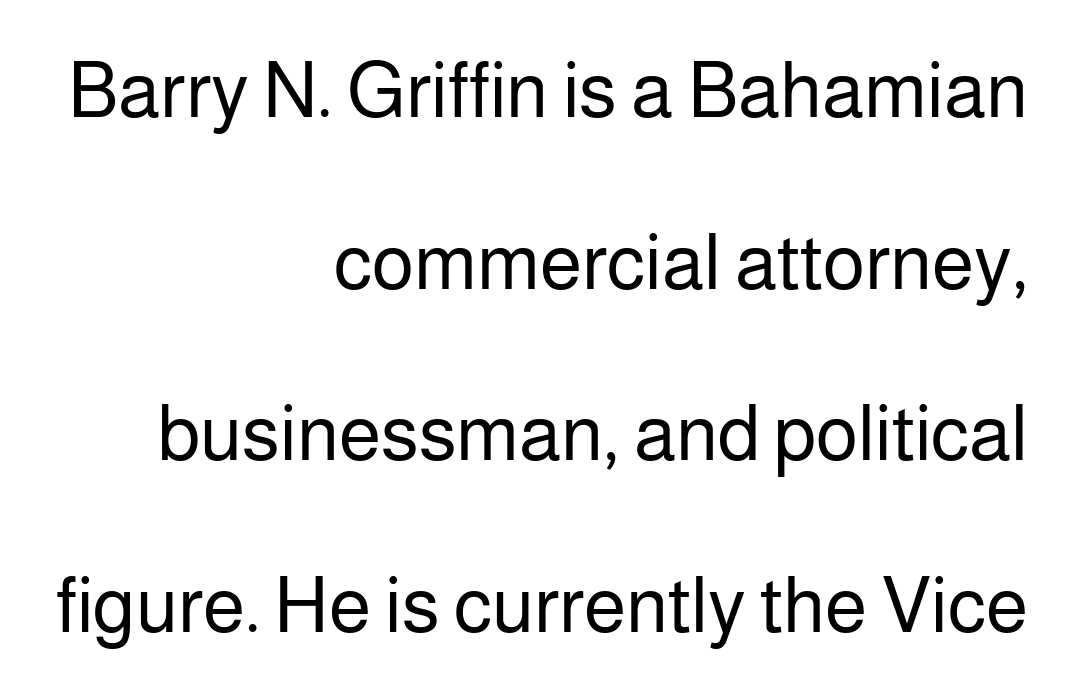
{"serif": "no", "italic": "no", "bold": "no", "weight": "regular", "width": "normal", "stroke_contrast": "low", "x_height": "medium", "monospaced": "no", "underline": "no", "align": "right", "line_spacing": "loose", "line_spacing_ratio": 2.23, "letter_spacing": "normal", "letter_spacing_em": 0.0, "glyph_px": 77}
